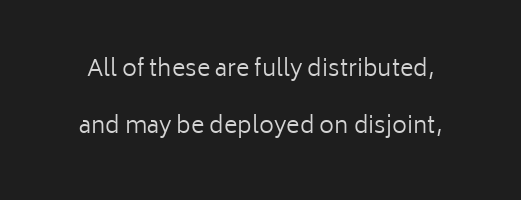
{"italic": "no", "bold": "no", "underline": "no", "line_spacing": "loose", "line_spacing_ratio": 2.49, "letter_spacing": "normal", "letter_spacing_em": 0.0, "glyph_px": 23}
